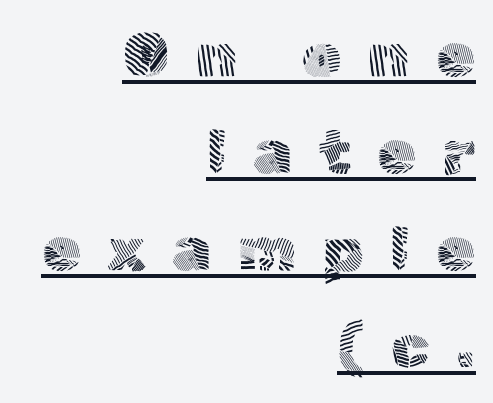
Q: Is the text bold? A: No.
Q: Is the text italic (slanted)? A: No, it is upright.
Q: Is the typeface a serif or a sans-serif typeface? A: Sans-serif.
Q: Is the text underlined? A: Yes.
Q: How is the paragraph aligned? A: Right-aligned.
Q: Is the spacing between letters normal or unusually wide? A: Unusually wide.
Q: Is the spacing between lines tight, normal or loose? A: Normal.
Q: Width (condensed, normal, or wide)? A: Normal.
Q: x-height? A: Medium.
Q: Monospaced? A: No.
